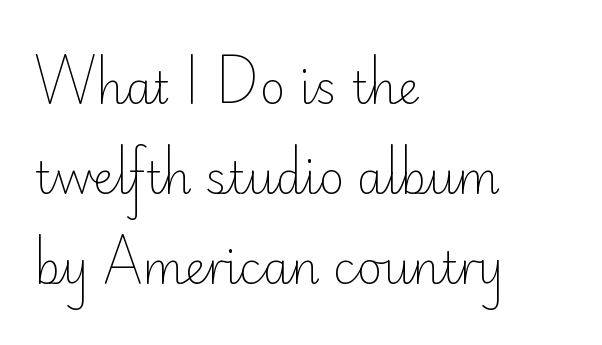
{"serif": "no", "italic": "no", "bold": "no", "weight": "light", "width": "normal", "stroke_contrast": "low", "x_height": "small", "monospaced": "no", "underline": "no", "align": "left", "line_spacing": "loose", "line_spacing_ratio": 2.05, "letter_spacing": "normal", "letter_spacing_em": 0.0, "glyph_px": 44}
